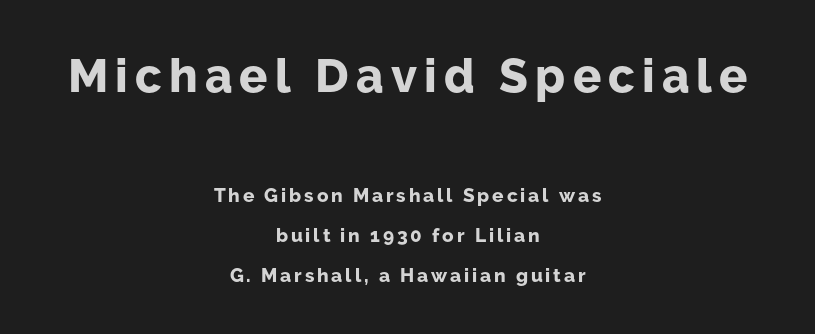
{"serif": "no", "italic": "no", "bold": "yes", "weight": "bold", "width": "normal", "stroke_contrast": "low", "x_height": "medium", "monospaced": "no", "underline": "no", "align": "center", "line_spacing": "loose", "line_spacing_ratio": 2.11, "larger_block": "first", "size_ratio": 2.47, "glyph_px": 47}
